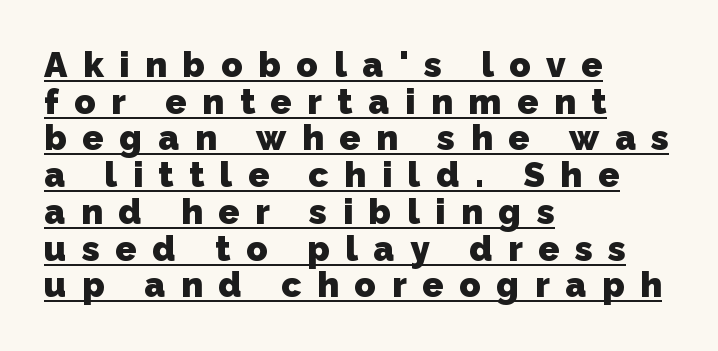
The rendering uses natural spacing where letterforms have individual widths. Whoever set this chose condensed vertical rhythm over breathing room. How heavy is the stroke? Heavy — this is a bold. What decoration does the sample have? An underline.
